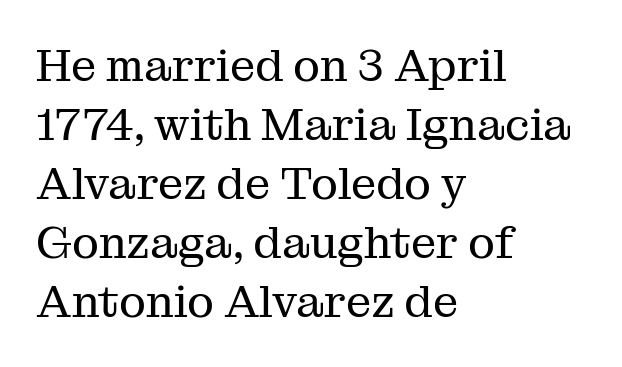
There is no visible air inserted between adjacent glyphs. The type sits square on the baseline with zero lean. Font category for this specimen: serif. A normal amount of white space separates one row of letters from the next. The area under the type is left untouched.
